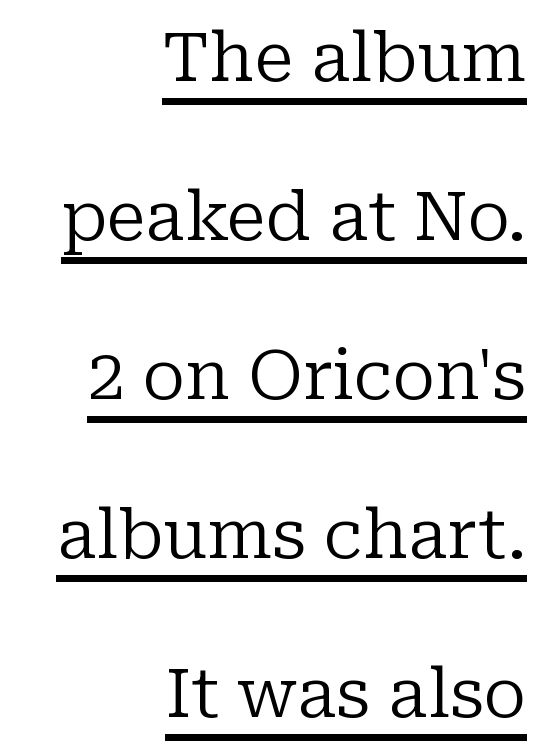
On a weight scale, this lands at 450 or below. Stroke terminals: seriffed. A typesetter would call this zero additional tracking. Underlined type.
